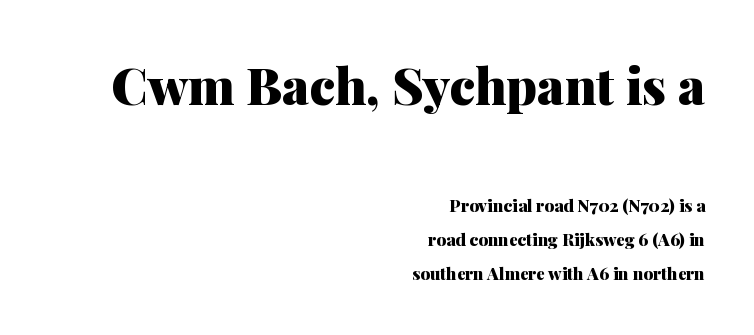
Q: Is the text bold? A: Yes.
Q: Is the text italic (slanted)? A: No, it is upright.
Q: Is the typeface a serif or a sans-serif typeface? A: Serif.
Q: Is the text underlined? A: No.
Q: How is the paragraph aligned? A: Right-aligned.
Q: Is the spacing between letters normal or unusually wide? A: Normal.
Q: Is the spacing between lines tight, normal or loose? A: Loose.
Q: Which block of text is set in a larger size, the first (top) or the second (bottom)? A: The first (top) one.
Q: Width (condensed, normal, or wide)? A: Normal.
Q: Stroke contrast? A: Medium.
Q: x-height? A: Medium.
Q: Monospaced? A: No.
